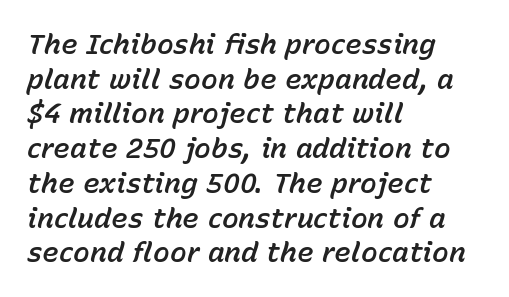
An italicized treatment has been applied to the whole sample. Line starts are locked; line ends wander. The rendering uses natural spacing where letterforms have individual widths. Beneath every word, the page is bare.
